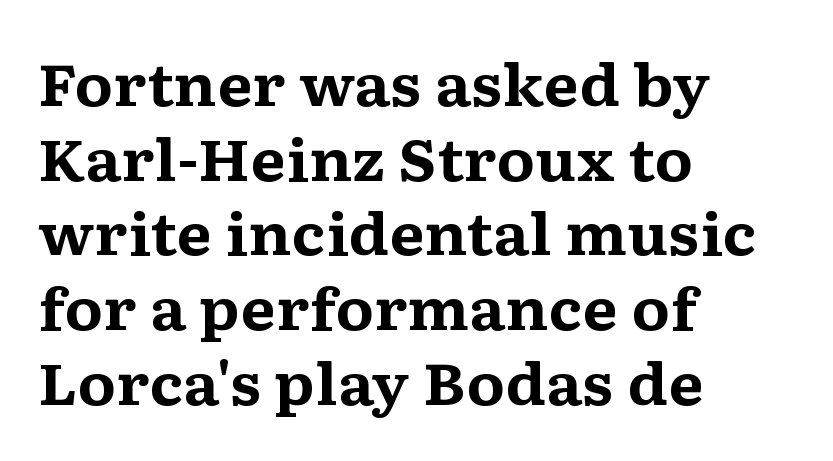
{"serif": "yes", "italic": "no", "bold": "yes", "weight": "bold", "width": "wide", "stroke_contrast": "medium", "x_height": "medium", "monospaced": "no", "underline": "no", "align": "left", "line_spacing": "normal", "line_spacing_ratio": 1.31, "letter_spacing": "normal", "letter_spacing_em": 0.0, "glyph_px": 57}
